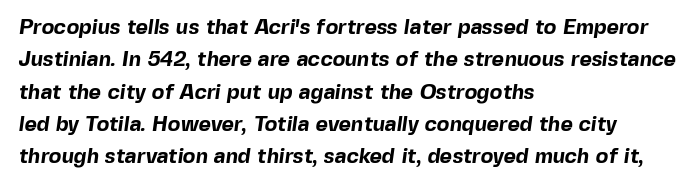
The passage shown stacks its lines at a standard gap. The line texture is even and compact thanks to regular tracking. The lines are quadded left. In terms of weight, the rendering is a true, heavy bold. The foot of each line stays bare and open.
